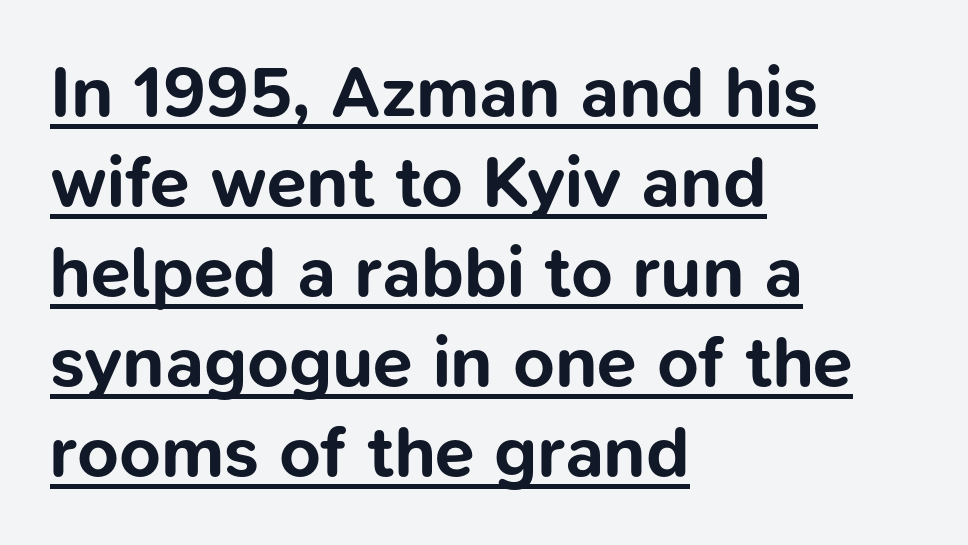
{"serif": "no", "italic": "no", "bold": "yes", "weight": "bold", "width": "normal", "stroke_contrast": "low", "x_height": "medium", "monospaced": "no", "underline": "yes", "align": "left", "line_spacing": "normal", "line_spacing_ratio": 1.25, "letter_spacing": "normal", "letter_spacing_em": 0.0, "glyph_px": 72}
